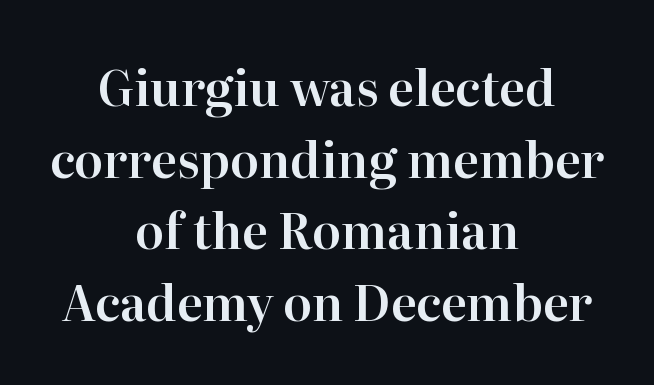
This sample has the flowing, uneven cadence of proportional lettering. Is the block centered? Yes — each line is placed symmetrically about the middle. Is the letter spacing exaggerated? No — it looks like the ordinary default. Reading down the column, the eye jumps a familiar distance to each next line. Underlining? Definitely not there.
